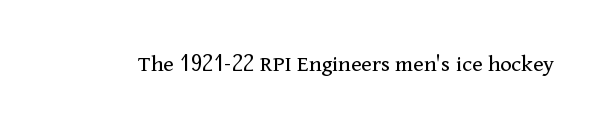
Q: Is the text bold? A: No.
Q: Is the text italic (slanted)? A: No, it is upright.
Q: Is the text underlined? A: No.
Q: Is the spacing between letters normal or unusually wide? A: Normal.
